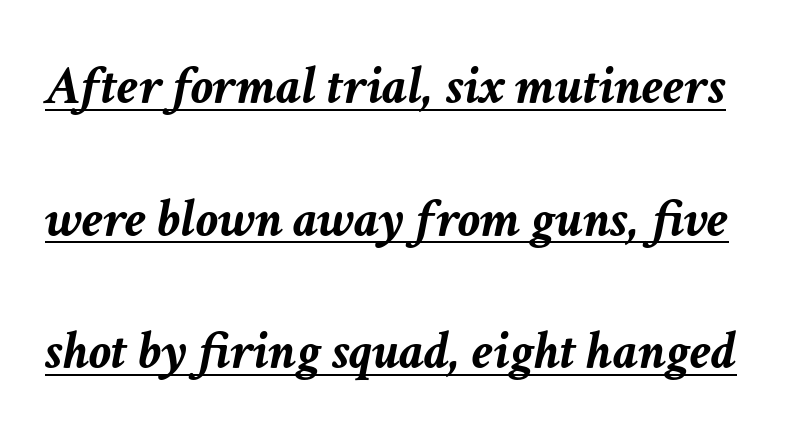
{"italic": "yes", "lean": "right", "slant_degrees": 11, "bold": "yes", "weight": "semibold", "width": "normal", "stroke_contrast": "low", "x_height": "medium", "monospaced": "no", "underline": "yes", "line_spacing": "loose", "line_spacing_ratio": 2.41, "letter_spacing": "normal", "letter_spacing_em": 0.0, "glyph_px": 55}
